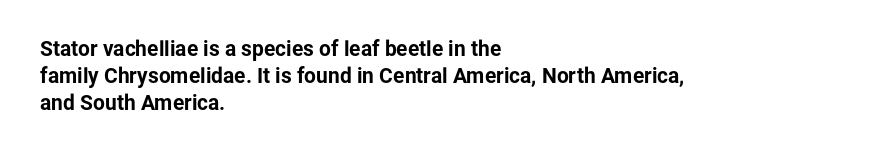
Which margin do the lines hug? The left one — the right edge is uneven. The foot of each line stays bare and open. Strokes here are thick enough to call this a true bold. Does the lettering tilt? It doesn't — this is upright. You could call the tracking neutral — neither tight nor loose. Interline gaps are of average width in this sample.
